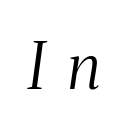
{"serif": "yes", "italic": "yes", "lean": "right", "slant_degrees": 8, "bold": "no", "weight": "light", "width": "condensed", "stroke_contrast": "medium", "x_height": "medium", "monospaced": "no", "underline": "no", "letter_spacing": "wide", "letter_spacing_em": 0.37, "glyph_px": 63}
